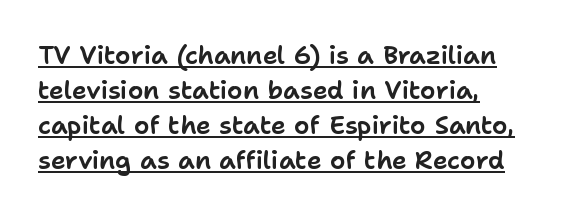
{"italic": "no", "underline": "yes", "align": "left", "line_spacing": "normal", "line_spacing_ratio": 1.4, "letter_spacing": "normal", "letter_spacing_em": 0.0, "glyph_px": 25}
